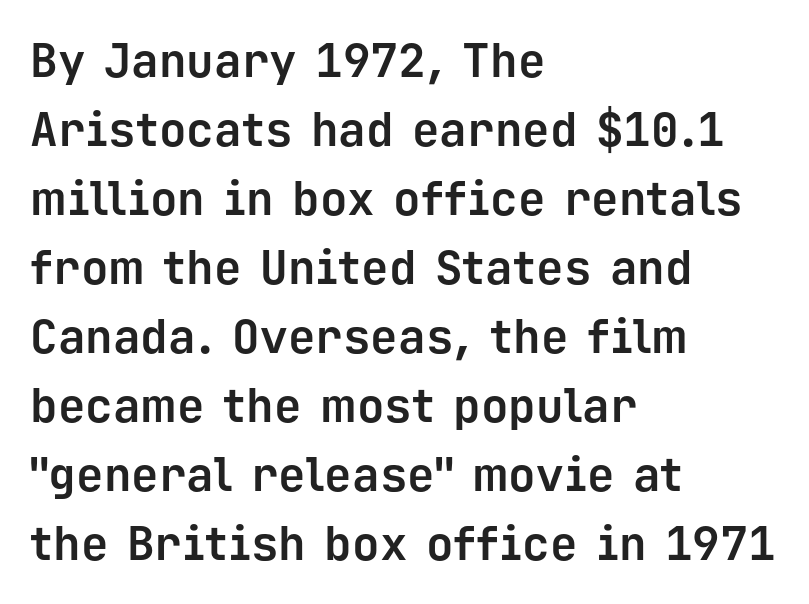
The image shows 46 px bold sans-serif type, upright, monospaced; set left-aligned, normal line spacing (1.5x), normal letter spacing, not underlined; low stroke contrast and a medium x-height.
